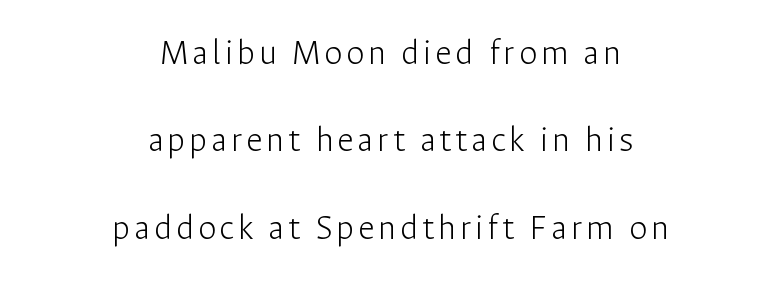
{"serif": "no", "italic": "no", "bold": "no", "weight": "light", "width": "normal", "stroke_contrast": "low", "x_height": "medium", "monospaced": "no", "underline": "no", "align": "center", "line_spacing": "loose", "line_spacing_ratio": 2.36, "glyph_px": 37}
